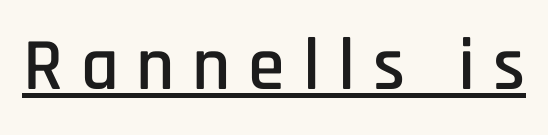
The tracking jumps out immediately: characters are airy and widely separated. Proportional: the letters do not fall into vertical columns. Underlining? Definitely there. The rendering shows plain stroke endings on the letterforms — a sans-serif design. Notice how the stems are strictly vertical — no italics here.
